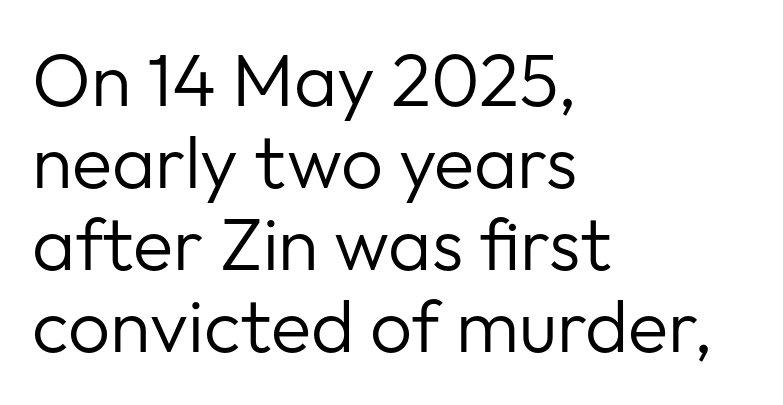
The image shows 74 px regular-weight sans-serif type, upright; set left-aligned, tight line spacing (1.11x), normal letter spacing, not underlined; low stroke contrast and a medium x-height.
